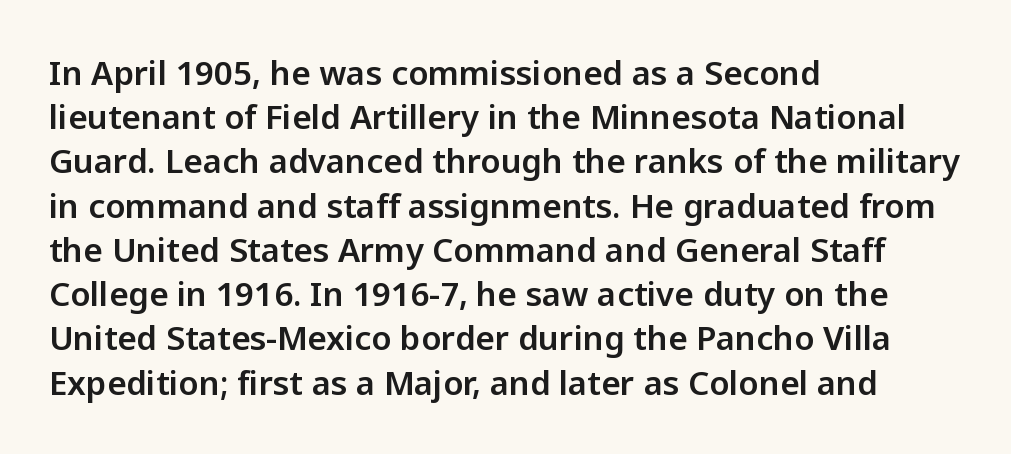
Q: Is the text italic (slanted)? A: No, it is upright.
Q: Is the typeface a serif or a sans-serif typeface? A: Sans-serif.
Q: Is the text underlined? A: No.
Q: How is the paragraph aligned? A: Left-aligned.
Q: Is the spacing between letters normal or unusually wide? A: Normal.
Q: Is the spacing between lines tight, normal or loose? A: Normal.
Q: Width (condensed, normal, or wide)? A: Normal.
Q: Stroke contrast? A: Low.
Q: x-height? A: Medium.
Q: Monospaced? A: No.
